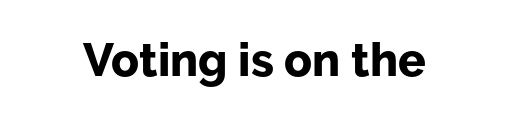
Q: Is the text bold? A: Yes.
Q: Is the text italic (slanted)? A: No, it is upright.
Q: Is the typeface a serif or a sans-serif typeface? A: Sans-serif.
Q: Is the text underlined? A: No.
Q: Is the spacing between letters normal or unusually wide? A: Normal.
Q: Width (condensed, normal, or wide)? A: Normal.
Q: Stroke contrast? A: Low.
Q: x-height? A: Medium.
Q: Monospaced? A: No.
